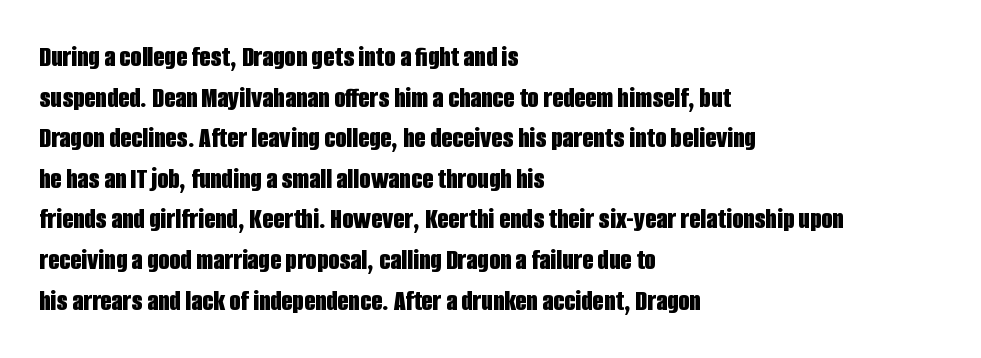
The image shows 29 px bold, condensed sans-serif type, upright; set left-aligned, normal line spacing (1.4x), normal letter spacing, not underlined; low stroke contrast and a large x-height.
